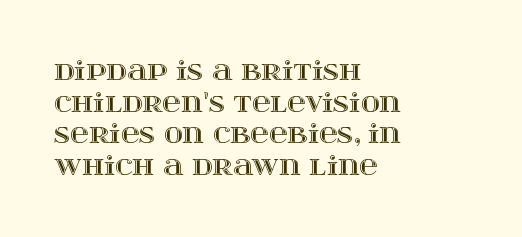
Q: Is the text italic (slanted)? A: No, it is upright.
Q: Is the text underlined? A: No.
Q: How is the paragraph aligned? A: Left-aligned.
Q: Is the spacing between letters normal or unusually wide? A: Normal.
